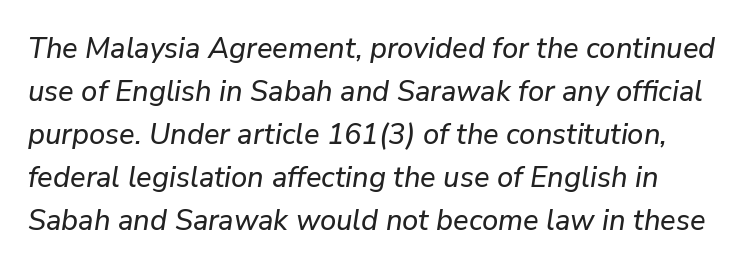
Q: Is the text italic (slanted)? A: Yes, it leans right by about 9 degrees.
Q: Is the text underlined? A: No.
Q: Is the spacing between letters normal or unusually wide? A: Normal.
Q: Is the spacing between lines tight, normal or loose? A: Normal.
Q: Width (condensed, normal, or wide)? A: Normal.
Q: Stroke contrast? A: Low.
Q: x-height? A: Medium.
Q: Monospaced? A: No.
